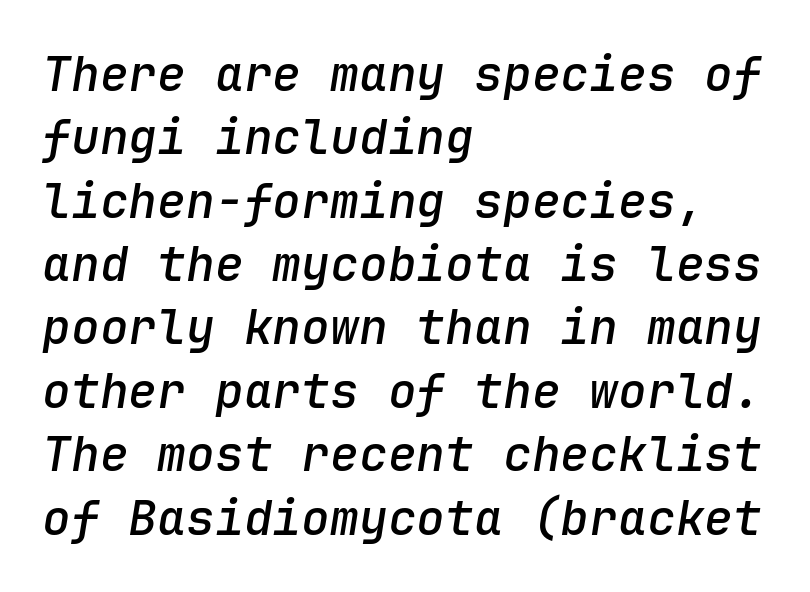
The image shows 48 px semibold type, italic (leaning right), monospaced; set left-aligned, normal line spacing (1.32x), normal letter spacing, not underlined; low stroke contrast and a medium x-height.
